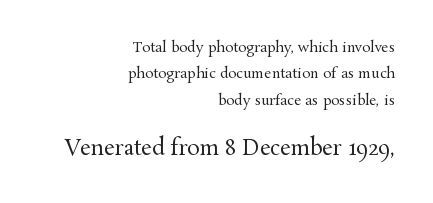
{"italic": "no", "bold": "no", "underline": "no", "align": "right", "line_spacing_ratio": 1.89, "letter_spacing": "normal", "letter_spacing_em": 0.0, "larger_block": "second", "size_ratio": 1.5, "glyph_px": 21}
